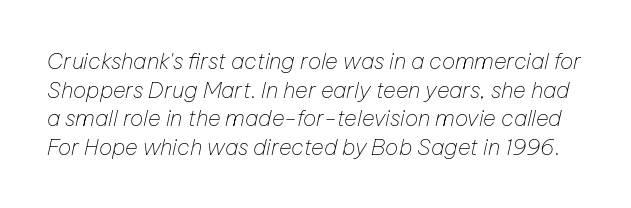
Q: Is the text bold? A: No.
Q: Is the text italic (slanted)? A: Yes, it leans right by about 12 degrees.
Q: Is the text underlined? A: No.
Q: Is the spacing between letters normal or unusually wide? A: Normal.
Q: Is the spacing between lines tight, normal or loose? A: Normal.
